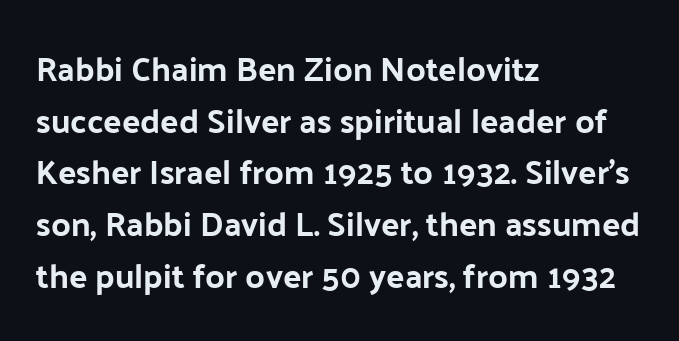
The image shows 34 px bold sans-serif type, upright; set left-aligned, normal line spacing (1.52x), normal letter spacing, not underlined; low stroke contrast and a medium x-height.
